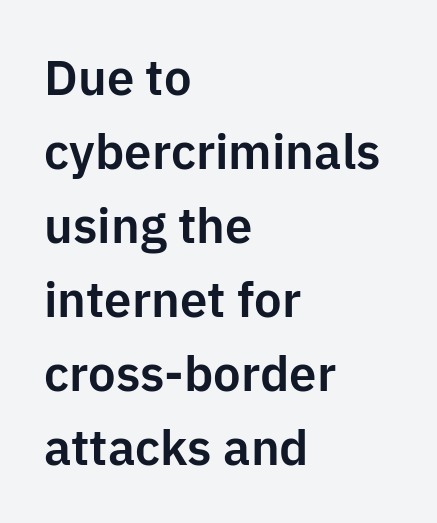
Serifs: no, the terminals of the letterforms are clean. The ragged edge is on the right, which tells us the setting is flush left. Baseline-to-baseline distance is the conventional proportion of letter height. You can tell it's not italic because the verticals are truly vertical.
